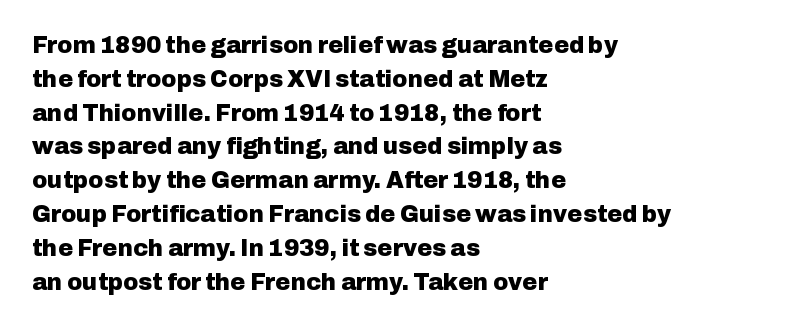
{"italic": "no", "bold": "yes", "underline": "no", "align": "left", "line_spacing": "normal", "line_spacing_ratio": 1.47, "letter_spacing": "normal", "letter_spacing_em": 0.0, "glyph_px": 23}
